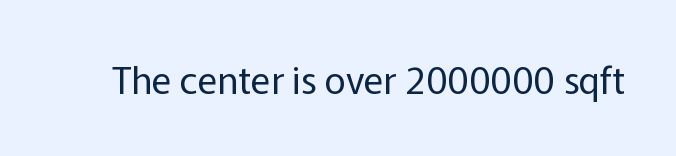
Q: Is the text bold? A: No.
Q: Is the text italic (slanted)? A: No, it is upright.
Q: Is the typeface a serif or a sans-serif typeface? A: Sans-serif.
Q: Is the text underlined? A: No.
Q: Is the spacing between letters normal or unusually wide? A: Normal.
Q: Width (condensed, normal, or wide)? A: Normal.
Q: Stroke contrast? A: Low.
Q: x-height? A: Medium.
Q: Monospaced? A: No.
